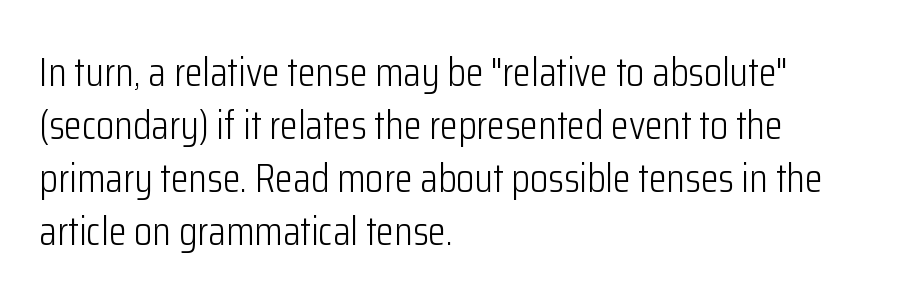
{"serif": "no", "italic": "no", "bold": "no", "weight": "light", "width": "condensed", "stroke_contrast": "low", "x_height": "medium", "monospaced": "no", "underline": "no", "align": "left", "line_spacing": "normal", "line_spacing_ratio": 1.29, "letter_spacing": "normal", "letter_spacing_em": 0.0, "glyph_px": 41}
